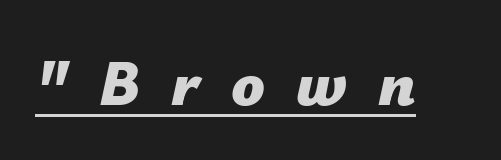
Each glyph is drawn with heavy, bold strokes. Is this a fixed-width face? No — the glyphs have proportional, varying widths. The rendering inserts visible extra space after every character. Caption: lettering with a line underneath. You can tell it's italic because the verticals aren't actually vertical.
